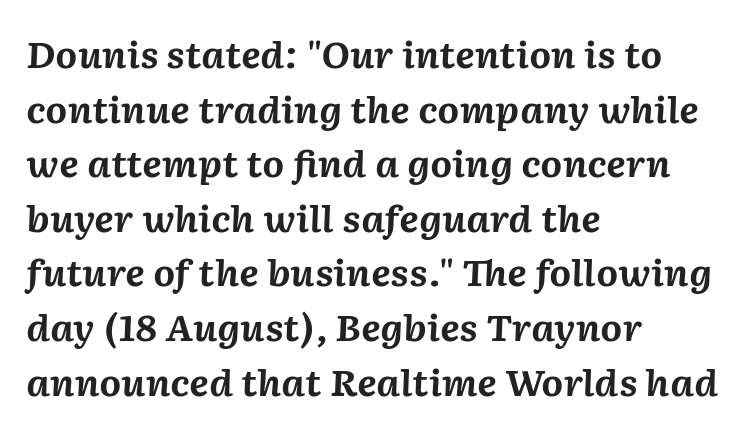
These lines keep a tight, regular rhythm from letter to letter. The axis of the letterforms is tilted away from vertical. The letters advance in unequal steps, a hallmark of proportional type. The compositor pushed each line to the left boundary. Nobody drew a line under any word here.
